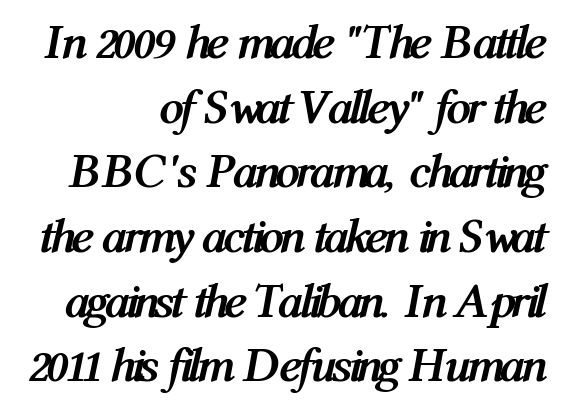
{"italic": "yes", "lean": "right", "slant_degrees": 12, "bold": "yes", "weight": "semibold", "width": "condensed", "stroke_contrast": "medium", "x_height": "medium", "monospaced": "no", "underline": "no", "align": "right", "line_spacing": "normal", "line_spacing_ratio": 1.32, "letter_spacing": "normal", "letter_spacing_em": 0.0, "glyph_px": 49}
